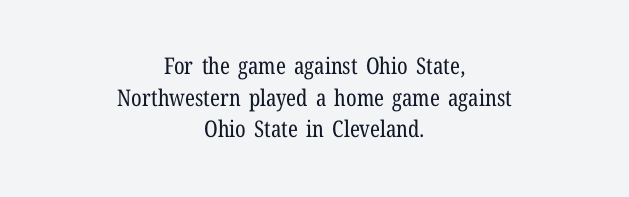
{"italic": "no", "bold": "no", "underline": "no", "align": "center", "line_spacing": "normal", "line_spacing_ratio": 1.38, "letter_spacing": "normal", "letter_spacing_em": 0.0, "glyph_px": 23}
